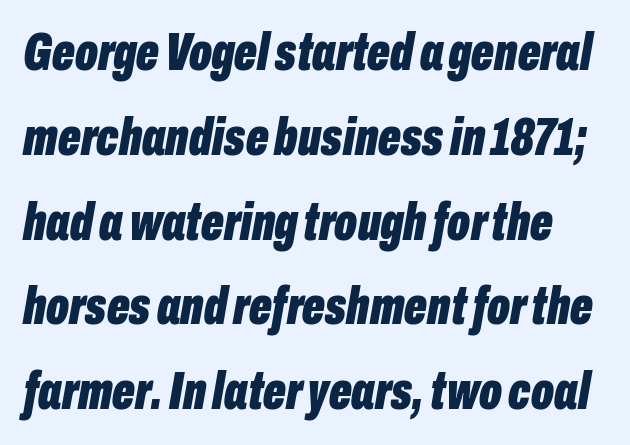
Q: Is the text bold? A: Yes.
Q: Is the text italic (slanted)? A: Yes, it leans right by about 10 degrees.
Q: Is the text underlined? A: No.
Q: Is the spacing between letters normal or unusually wide? A: Normal.
Q: Is the spacing between lines tight, normal or loose? A: Normal.
Q: Width (condensed, normal, or wide)? A: Condensed.
Q: Stroke contrast? A: Low.
Q: x-height? A: Medium.
Q: Monospaced? A: No.
